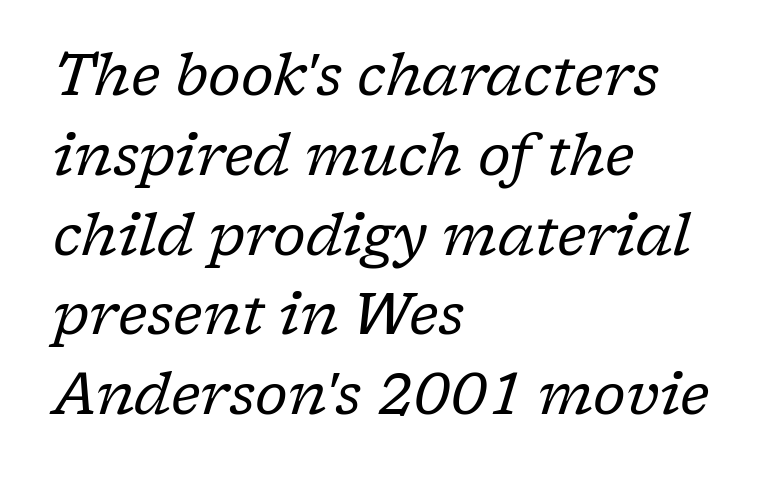
The image shows 57 px regular-weight serif type, italic (leaning right); set left-aligned, normal line spacing (1.4x), normal letter spacing, not underlined; low stroke contrast and a medium x-height.
